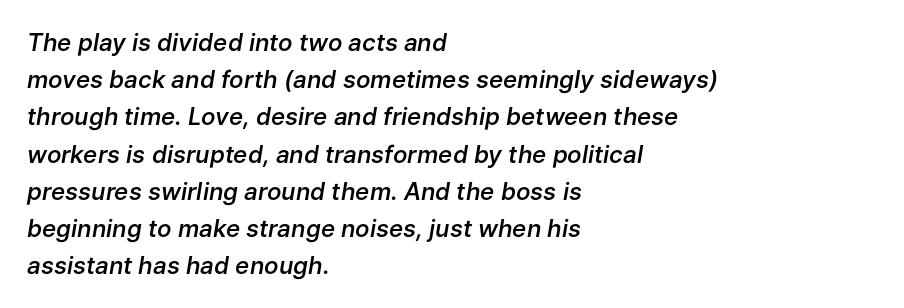
The image shows 24 px text type, italic (leaning right); set left-aligned, normal line spacing (1.55x), normal letter spacing, not underlined.
